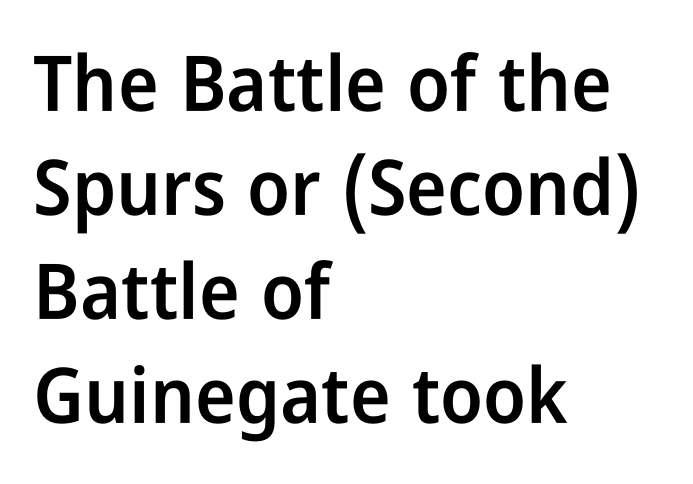
Q: Is the text bold? A: Semi-bold.
Q: Is the text italic (slanted)? A: No, it is upright.
Q: Is the typeface a serif or a sans-serif typeface? A: Sans-serif.
Q: Is the text underlined? A: No.
Q: How is the paragraph aligned? A: Left-aligned.
Q: Is the spacing between letters normal or unusually wide? A: Normal.
Q: Is the spacing between lines tight, normal or loose? A: Normal.
Q: Width (condensed, normal, or wide)? A: Condensed.
Q: Stroke contrast? A: Low.
Q: x-height? A: Medium.
Q: Monospaced? A: No.
